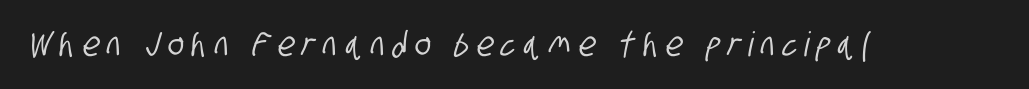
A typesetter would call this proportional, since set widths differ per character. Bare-footed words on every line. The type is letterspaced generously, with wide tracking. Each letter's strokes conclude bluntly, with no projecting serifs.
